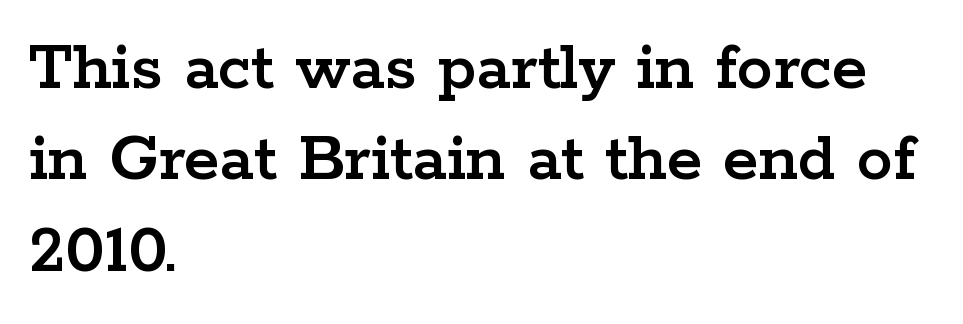
{"serif": "yes", "italic": "no", "width": "wide", "stroke_contrast": "low", "x_height": "medium", "monospaced": "no", "underline": "no", "align": "left", "line_spacing": "normal", "line_spacing_ratio": 1.27, "letter_spacing": "normal", "letter_spacing_em": 0.0, "glyph_px": 72}
